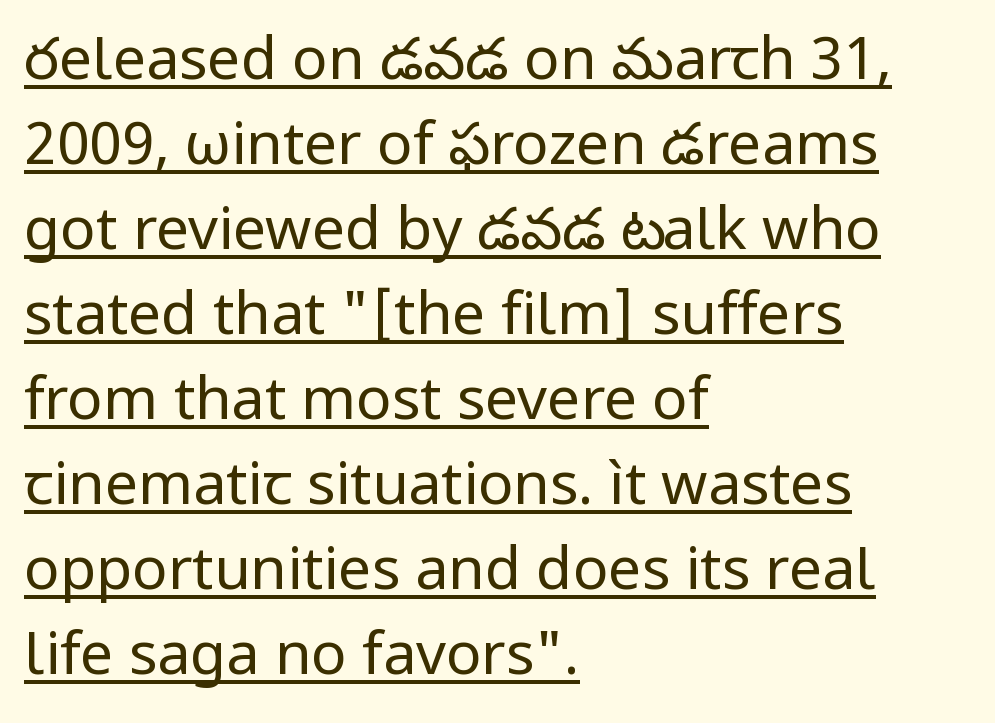
Designer's note — italics off, roman on. What stands out about the letter spacing? Nothing — it is the standard amount. Summary of weight: not heavy and not bold. Where is the straight margin? On the left. Leading matches the norm, producing a regular column.
